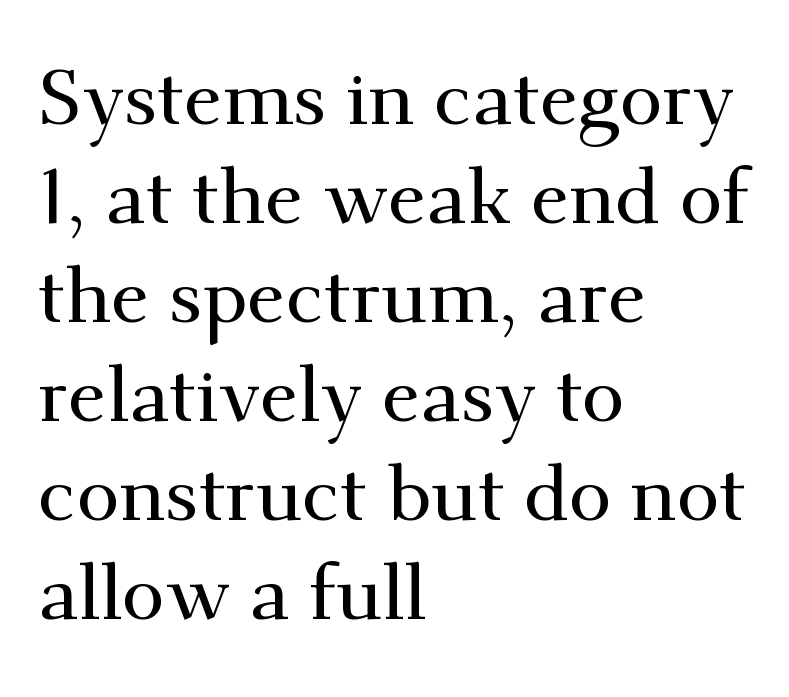
Q: Is the text italic (slanted)? A: No, it is upright.
Q: Is the typeface a serif or a sans-serif typeface? A: Serif.
Q: Is the text underlined? A: No.
Q: How is the paragraph aligned? A: Left-aligned.
Q: Is the spacing between letters normal or unusually wide? A: Normal.
Q: Is the spacing between lines tight, normal or loose? A: Normal.
Q: Width (condensed, normal, or wide)? A: Normal.
Q: Stroke contrast? A: Medium.
Q: x-height? A: Small.
Q: Monospaced? A: No.
